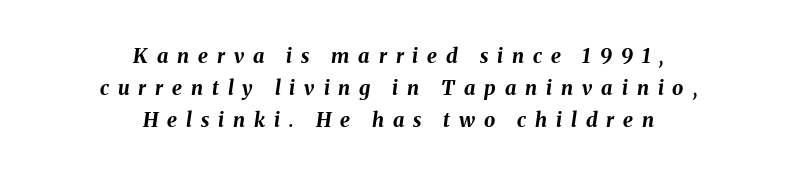
Q: Is the text bold? A: Yes.
Q: Is the text italic (slanted)? A: Yes, it leans right by about 8 degrees.
Q: Is the text underlined? A: No.
Q: How is the paragraph aligned? A: Centered.
Q: Is the spacing between letters normal or unusually wide? A: Unusually wide.
Q: Is the spacing between lines tight, normal or loose? A: Normal.
